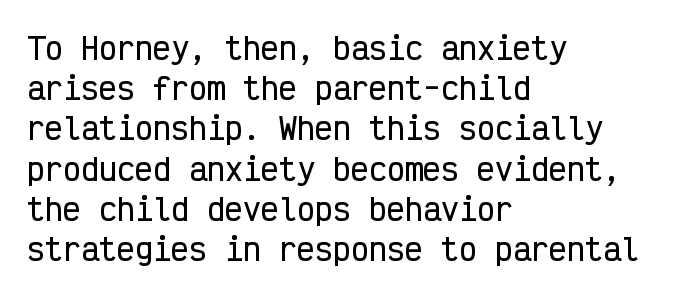
{"serif": "no", "italic": "no", "width": "condensed", "stroke_contrast": "low", "x_height": "medium", "monospaced": "yes", "underline": "no", "align": "left", "line_spacing": "normal", "line_spacing_ratio": 1.34, "letter_spacing": "normal", "letter_spacing_em": 0.0, "glyph_px": 30}
